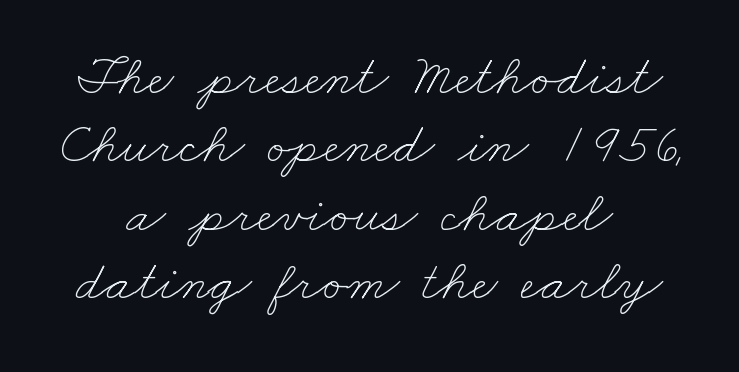
The type is set solid horizontally, with unmodified tracking. Heft: none added — not bold. The strip under each line holds only bare page. You could not count columns in this text — the font is proportionally spaced.
